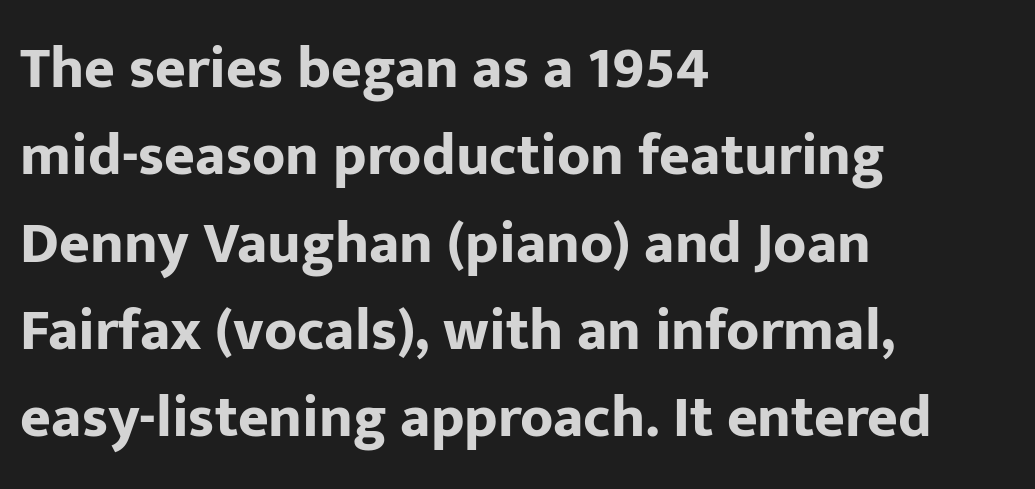
{"serif": "no", "italic": "no", "bold": "yes", "weight": "bold", "width": "normal", "stroke_contrast": "low", "x_height": "medium", "monospaced": "no", "underline": "no", "align": "left", "line_spacing": "normal", "line_spacing_ratio": 1.48, "letter_spacing": "normal", "letter_spacing_em": 0.0, "glyph_px": 59}
